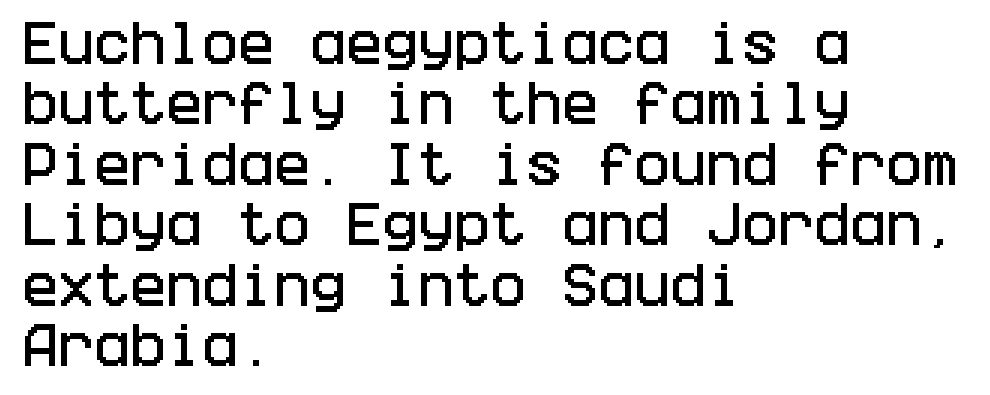
Every stem runs plumb, perpendicular to the baseline. Between one letter and the next there's only the usual sliver of space. Decoration check: the copy has no underline. Quick note: interline space is typical. Does the copy run flush right? No — it runs flush left. The passage shown is typeset with a sans-serif family.
